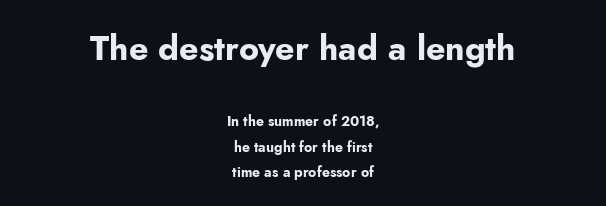
Q: Is the text bold? A: Yes.
Q: Is the text italic (slanted)? A: No, it is upright.
Q: Is the typeface a serif or a sans-serif typeface? A: Sans-serif.
Q: Is the text underlined? A: No.
Q: How is the paragraph aligned? A: Centered.
Q: Is the spacing between letters normal or unusually wide? A: Normal.
Q: Which block of text is set in a larger size, the first (top) or the second (bottom)? A: The first (top) one.
Q: Width (condensed, normal, or wide)? A: Normal.
Q: Stroke contrast? A: Low.
Q: x-height? A: Small.
Q: Monospaced? A: No.
